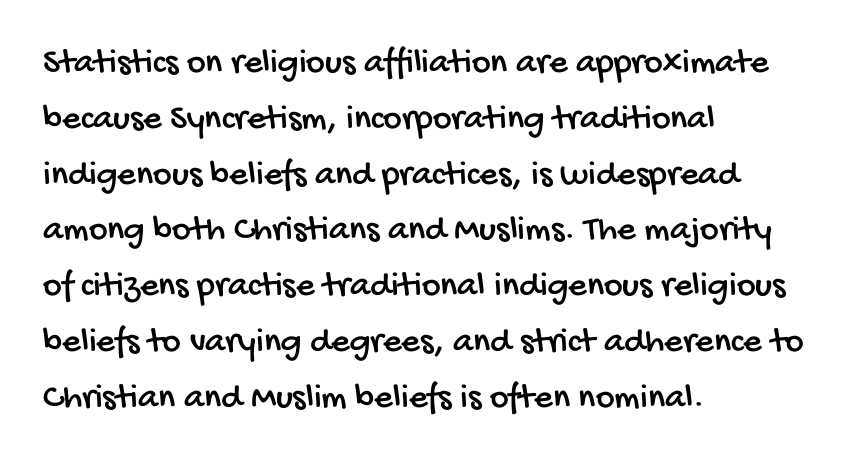
Line beginnings align vertically; line endings do not. The line texture is even and compact thanks to regular tracking. The line-height multiplier appears to be the usual default. The letters carry no serifs — their stems end cleanly without finishing strokes. Think of a printed novel: that variable character pitch is what you see here.
